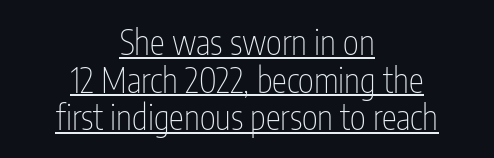
Heft: none added — not bold. Stroke terminals: plain, sans-serif. These lines are rendered in a variable-pitch font. Caption: multi-line text, centered on the measure. The words here are underlined.
